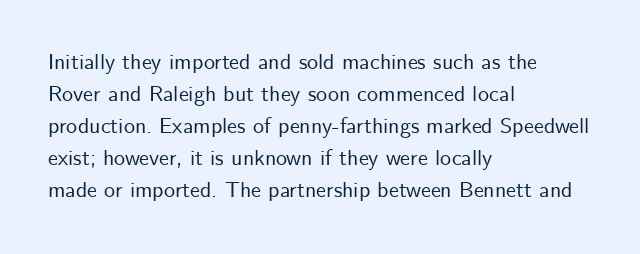
Left-aligned paragraph, ragged on the right. Rendered with straight, roman letterforms. Successive baselines arrive at the customary interval. Descenders are the only things crossing below the line. Is the letter spacing exaggerated? No — it looks like the ordinary default.
